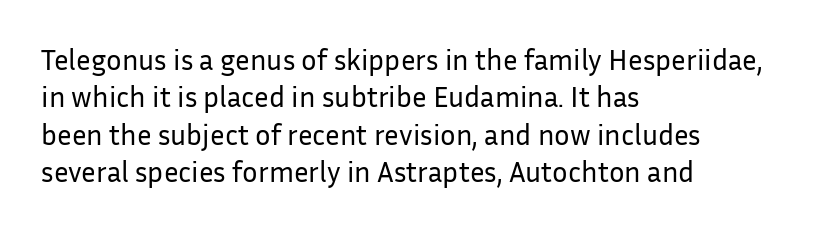
The image shows 29 px regular-weight sans-serif type, upright; set left-aligned, normal line spacing (1.29x), normal letter spacing, not underlined; low stroke contrast and a medium x-height.
